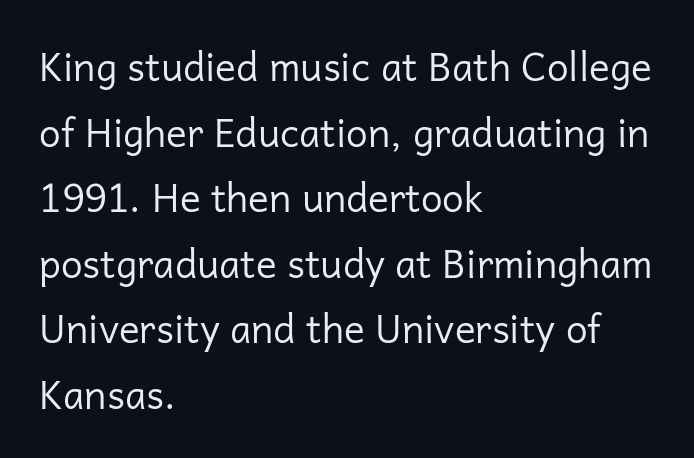
Casual observation: everything's shoved over to the left. No chunkiness to these letters — they're not bold. The type sits square on the baseline with zero lean. Interline gaps are of average width in this sample. Characters follow at the spacing the type designer built in.
